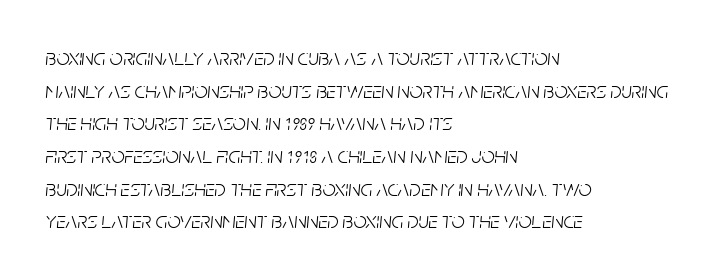
{"italic": "yes", "lean": "right", "slant_degrees": 5, "bold": "no", "underline": "no", "align": "left", "line_spacing": "normal", "line_spacing_ratio": 1.42, "letter_spacing": "normal", "letter_spacing_em": 0.0, "glyph_px": 23}
